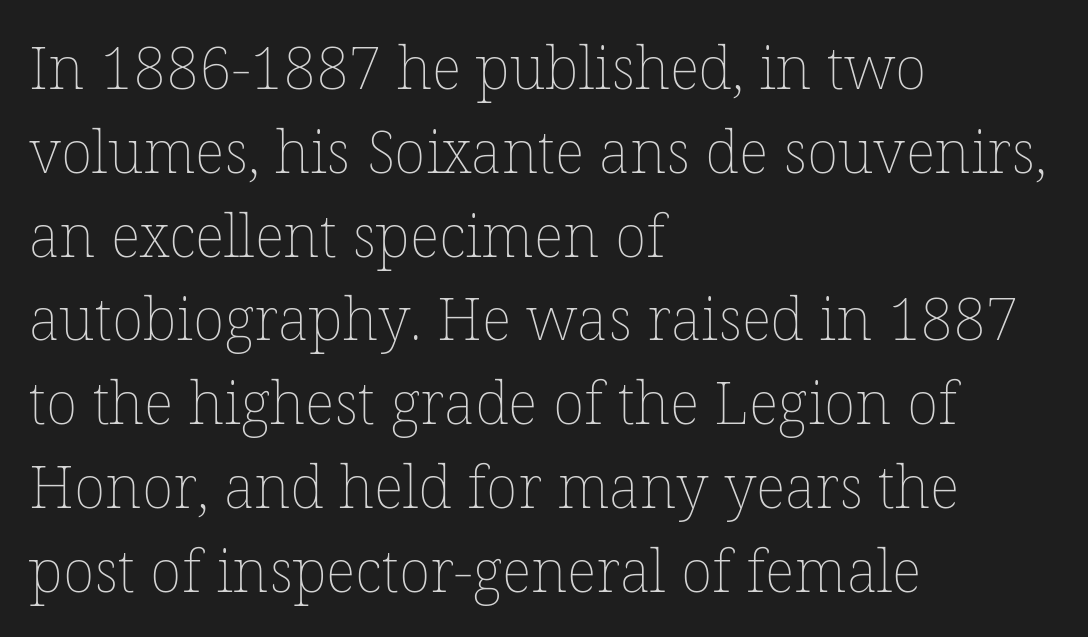
Spacing between characters is what you'd get straight out of the box. Casual observation: everything's shoved over to the left. Leading: standard. The lettering holds an erect, upright posture throughout. Vertical stems look standard width or narrower in stroke.
